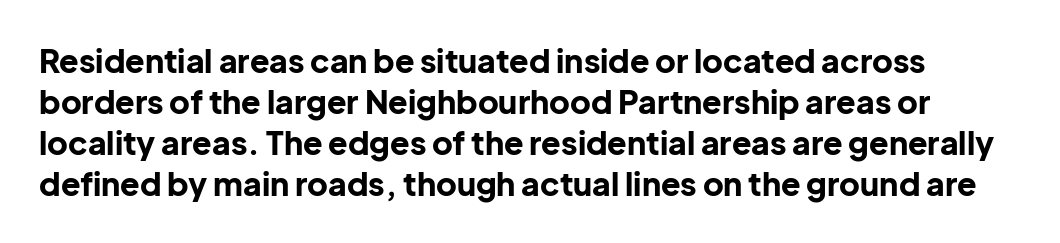
{"serif": "no", "italic": "no", "bold": "yes", "weight": "bold", "width": "normal", "stroke_contrast": "low", "x_height": "medium", "monospaced": "no", "underline": "no", "line_spacing": "normal", "line_spacing_ratio": 1.28, "letter_spacing": "normal", "letter_spacing_em": 0.0, "glyph_px": 32}
